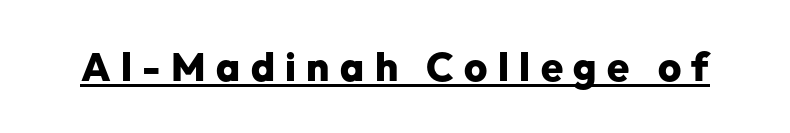
The image shows 40 px heavy sans-serif type, upright; set unusually wide letter spacing (+0.26 em), underlined; low stroke contrast and a medium x-height.
